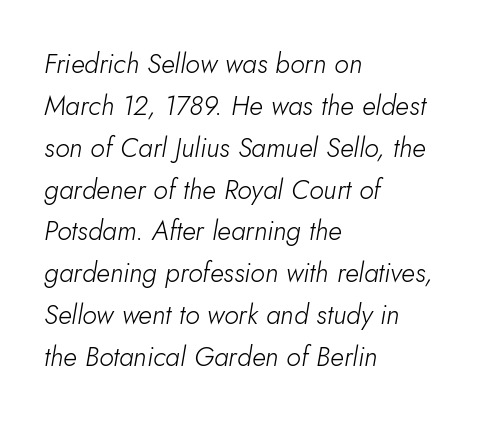
Q: Is the text bold? A: No.
Q: Is the text italic (slanted)? A: Yes, it leans right by about 10 degrees.
Q: Is the text underlined? A: No.
Q: How is the paragraph aligned? A: Left-aligned.
Q: Is the spacing between letters normal or unusually wide? A: Normal.
Q: Is the spacing between lines tight, normal or loose? A: Normal.
